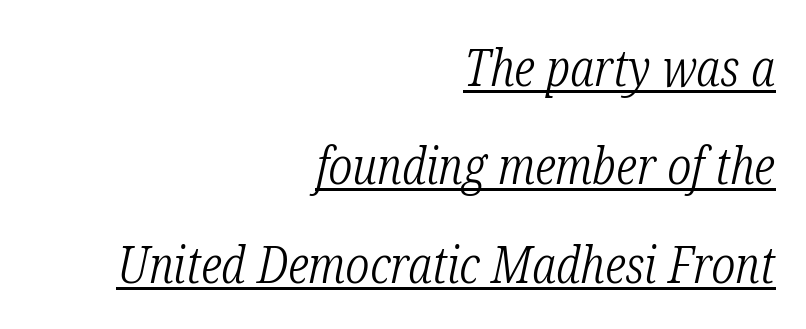
One-word summary of the alignment: right. Beneath each row of characters lies a ruled line. A serif font was chosen for this passage. Here the glyphs are tracked normally, forming tight word shapes. This sample trades compactness for vertical openness between lines. An italicized treatment has been applied to the whole sample.
